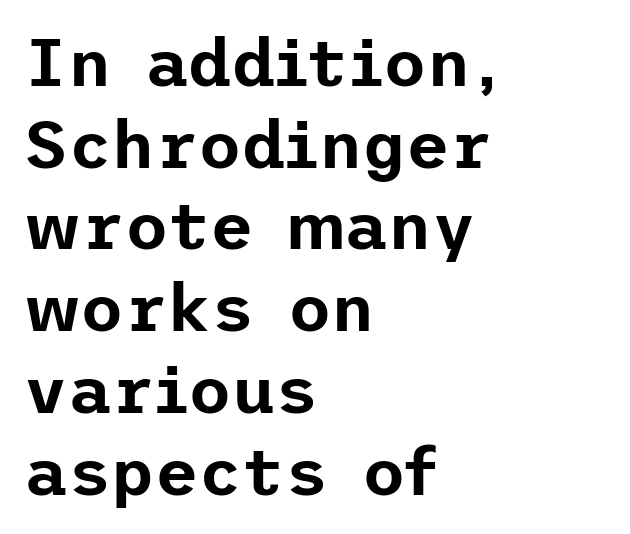
{"serif": "no", "italic": "no", "width": "normal", "stroke_contrast": "low", "x_height": "medium", "underline": "no", "align": "left", "line_spacing_ratio": 1.22, "letter_spacing": "normal", "letter_spacing_em": 0.0, "glyph_px": 67}
